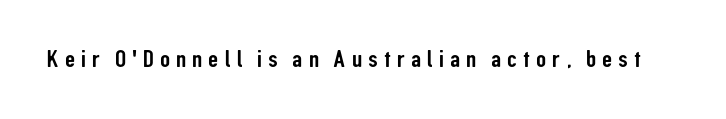
The image shows 25 px text type, upright; set unusually wide letter spacing (+0.24 em), not underlined.
